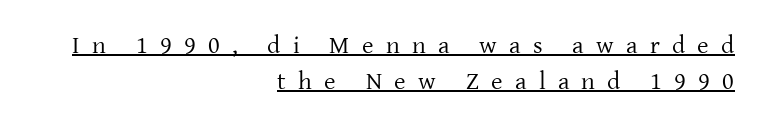
{"italic": "no", "bold": "no", "underline": "yes", "align": "right", "line_spacing": "normal", "line_spacing_ratio": 1.45, "letter_spacing": "wide", "letter_spacing_em": 0.49, "glyph_px": 25}
